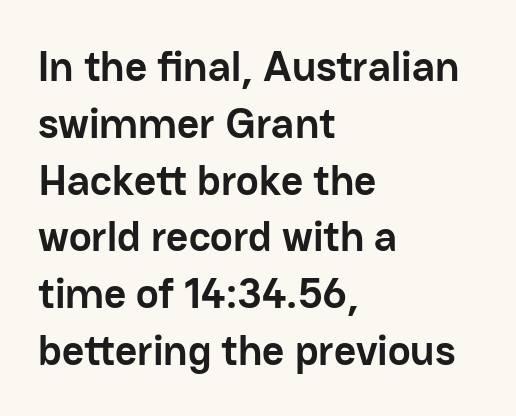
{"serif": "no", "italic": "no", "bold": "yes", "weight": "semibold", "width": "normal", "stroke_contrast": "low", "x_height": "medium", "monospaced": "no", "underline": "no", "align": "left", "line_spacing": "normal", "line_spacing_ratio": 1.32, "letter_spacing": "normal", "letter_spacing_em": 0.0, "glyph_px": 43}
